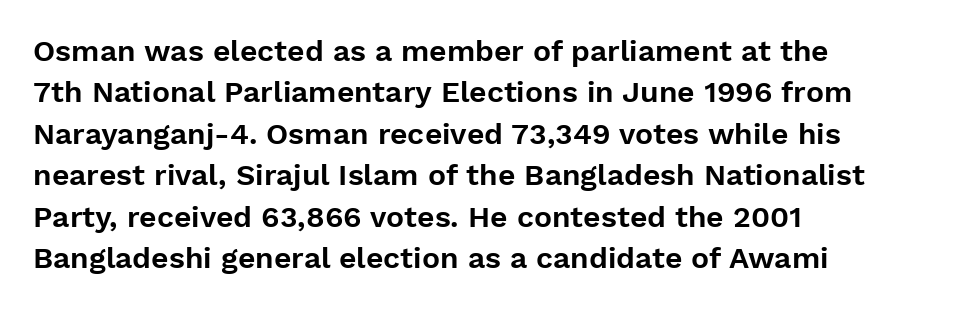
{"serif": "no", "italic": "no", "width": "normal", "stroke_contrast": "low", "x_height": "medium", "monospaced": "no", "underline": "no", "align": "left", "line_spacing": "normal", "line_spacing_ratio": 1.38, "letter_spacing": "normal", "letter_spacing_em": 0.0, "glyph_px": 30}
